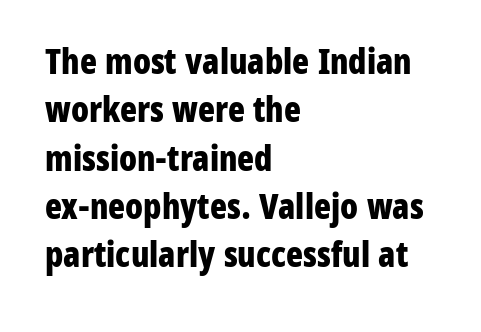
Q: Is the text bold? A: Yes.
Q: Is the text italic (slanted)? A: No, it is upright.
Q: Is the typeface a serif or a sans-serif typeface? A: Sans-serif.
Q: Is the text underlined? A: No.
Q: How is the paragraph aligned? A: Left-aligned.
Q: Is the spacing between letters normal or unusually wide? A: Normal.
Q: Is the spacing between lines tight, normal or loose? A: Normal.
Q: Width (condensed, normal, or wide)? A: Condensed.
Q: Stroke contrast? A: Low.
Q: x-height? A: Medium.
Q: Monospaced? A: No.
